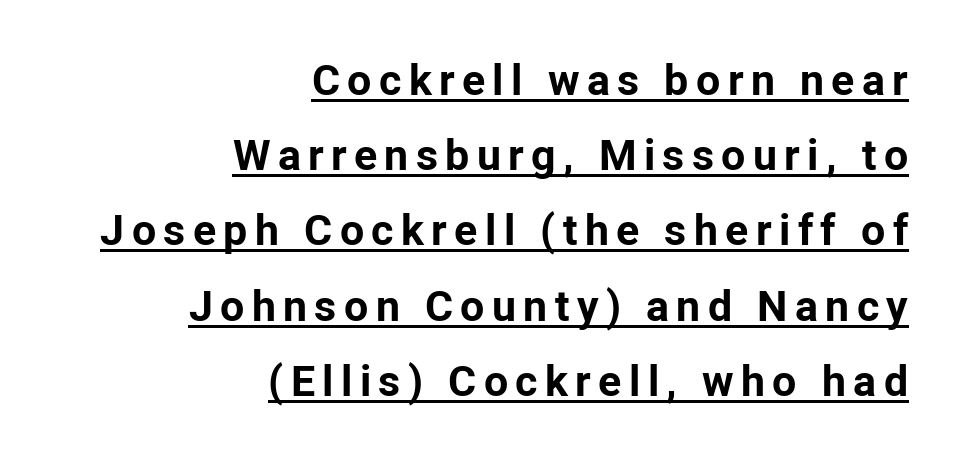
Q: Is the text bold? A: Yes.
Q: Is the text italic (slanted)? A: No, it is upright.
Q: Is the typeface a serif or a sans-serif typeface? A: Sans-serif.
Q: Is the text underlined? A: Yes.
Q: How is the paragraph aligned? A: Right-aligned.
Q: Width (condensed, normal, or wide)? A: Normal.
Q: Stroke contrast? A: Low.
Q: x-height? A: Medium.
Q: Monospaced? A: No.
